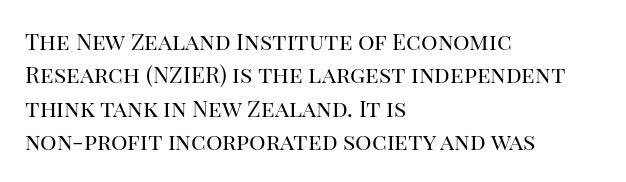
Q: Is the text bold? A: No.
Q: Is the text italic (slanted)? A: No, it is upright.
Q: Is the text underlined? A: No.
Q: How is the paragraph aligned? A: Left-aligned.
Q: Is the spacing between letters normal or unusually wide? A: Normal.
Q: Is the spacing between lines tight, normal or loose? A: Normal.
